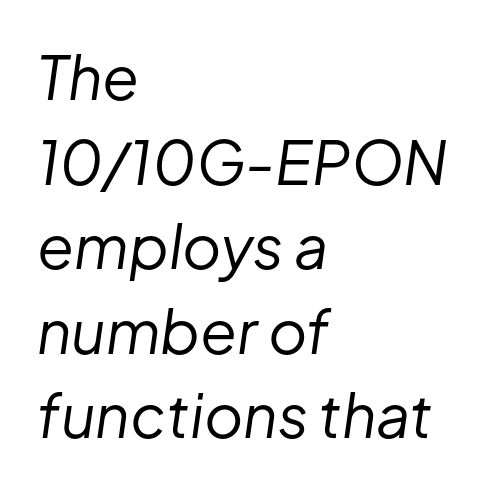
Q: Is the text bold? A: No.
Q: Is the text italic (slanted)? A: Yes, it leans right by about 8 degrees.
Q: Is the text underlined? A: No.
Q: How is the paragraph aligned? A: Left-aligned.
Q: Is the spacing between letters normal or unusually wide? A: Normal.
Q: Is the spacing between lines tight, normal or loose? A: Normal.
Q: Width (condensed, normal, or wide)? A: Normal.
Q: Stroke contrast? A: Low.
Q: x-height? A: Medium.
Q: Monospaced? A: No.
